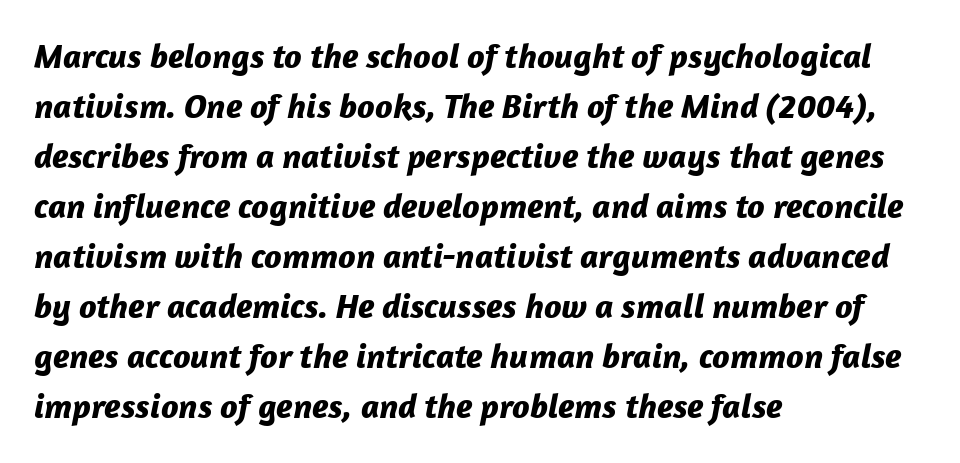
In terms of leading, this rendering sits right in the middle. These lines were composed using italics. Plain, unruled lines of type. Students, this is bold: see how much ink each stroke carries. Tracking value appears to be zero — textbook default spacing.
